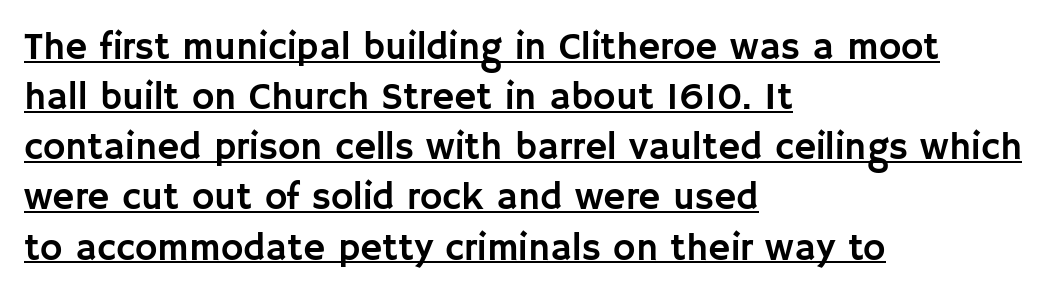
Q: Is the text italic (slanted)? A: No, it is upright.
Q: Is the typeface a serif or a sans-serif typeface? A: Sans-serif.
Q: Is the text underlined? A: Yes.
Q: How is the paragraph aligned? A: Left-aligned.
Q: Is the spacing between letters normal or unusually wide? A: Normal.
Q: Is the spacing between lines tight, normal or loose? A: Normal.
Q: Width (condensed, normal, or wide)? A: Normal.
Q: Stroke contrast? A: Low.
Q: x-height? A: Large.
Q: Monospaced? A: No.
